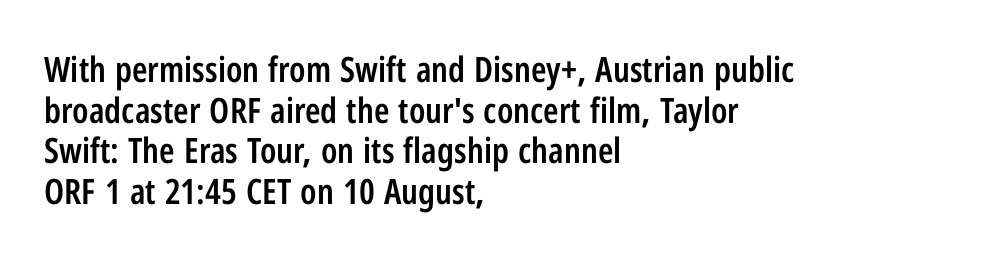
Letterform terminals end flat and unadorned throughout the passage. Honestly, the letter spacing is just normal — you wouldn't notice it. Think of a printed novel: that variable character pitch is what you see here. Glance below the letters and you will spot only blank space. Unlike italic type, these characters show no tilt at all.
